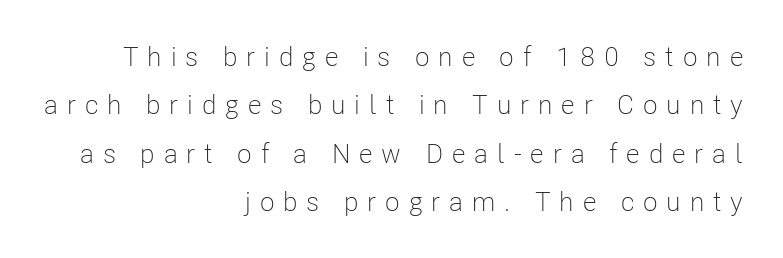
Words float on clear page, feet unadorned. The face used here is rendered with a markedly widened letterfit. Horizontal alignment here is rightward, an uncommon choice for prose. Rendered with straight, roman letterforms.
